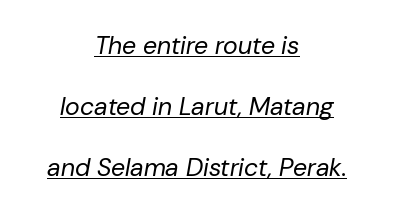
{"italic": "yes", "lean": "right", "slant_degrees": 10, "bold": "no", "underline": "yes", "align": "center", "line_spacing": "loose", "line_spacing_ratio": 2.44, "letter_spacing": "normal", "letter_spacing_em": 0.0, "glyph_px": 25}
